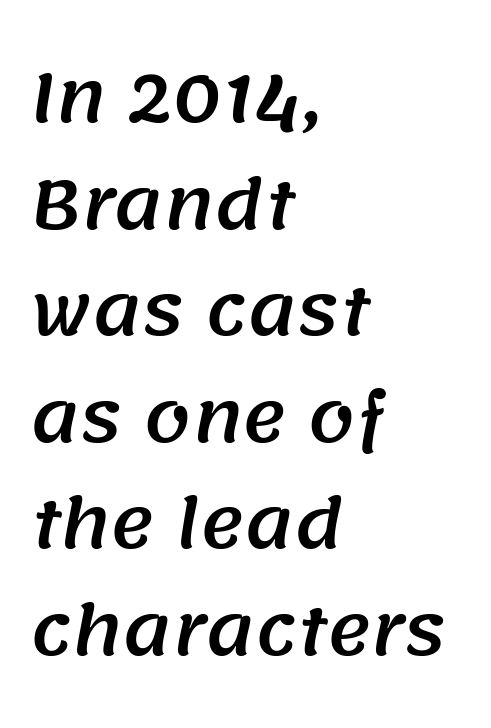
Q: Is the typeface a serif or a sans-serif typeface? A: Sans-serif.
Q: Is the text underlined? A: No.
Q: How is the paragraph aligned? A: Left-aligned.
Q: Is the spacing between letters normal or unusually wide? A: Normal.
Q: Is the spacing between lines tight, normal or loose? A: Normal.
Q: Width (condensed, normal, or wide)? A: Normal.
Q: Stroke contrast? A: Medium.
Q: x-height? A: Large.
Q: Monospaced? A: No.
